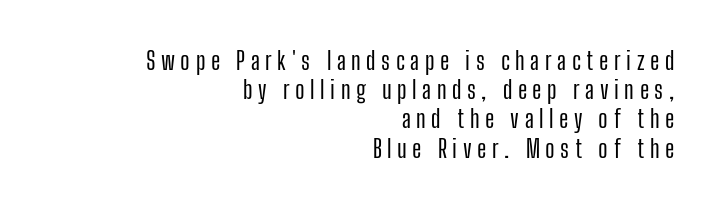
{"italic": "no", "underline": "no", "align": "right", "line_spacing_ratio": 1.17, "letter_spacing": "wide", "letter_spacing_em": 0.22, "glyph_px": 25}
